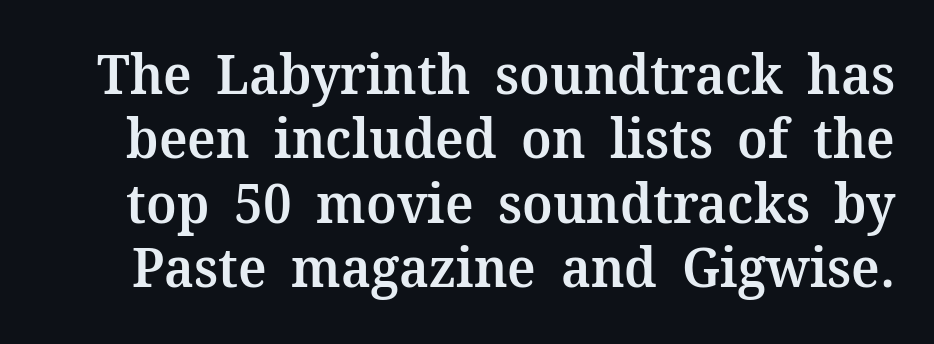
Q: Is the text bold? A: Semi-bold.
Q: Is the text italic (slanted)? A: No, it is upright.
Q: Is the typeface a serif or a sans-serif typeface? A: Serif.
Q: Is the text underlined? A: No.
Q: Is the spacing between letters normal or unusually wide? A: Normal.
Q: Width (condensed, normal, or wide)? A: Normal.
Q: Stroke contrast? A: Medium.
Q: x-height? A: Medium.
Q: Monospaced? A: No.
